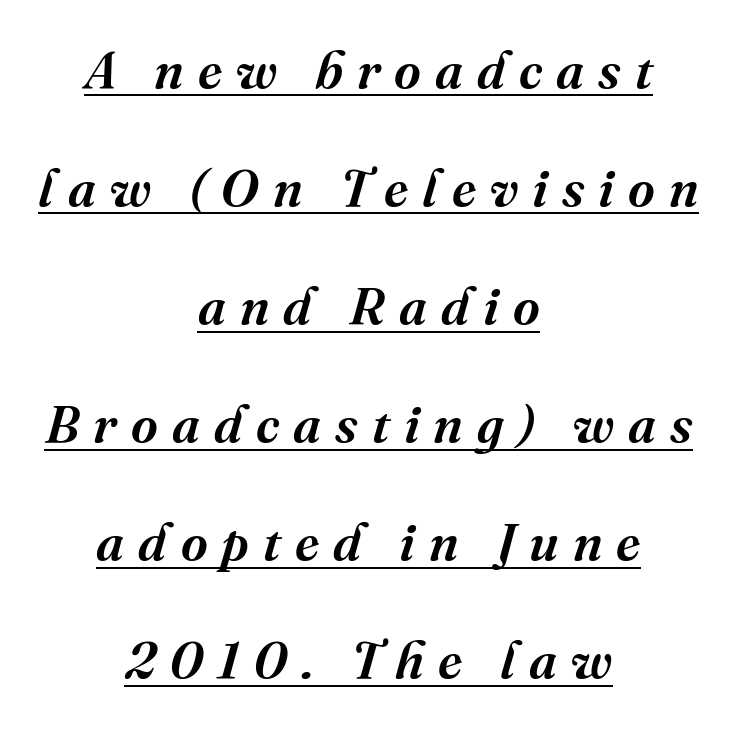
Q: Is the text italic (slanted)? A: Yes, it leans right by about 16 degrees.
Q: Is the typeface a serif or a sans-serif typeface? A: Serif.
Q: Is the text underlined? A: Yes.
Q: How is the paragraph aligned? A: Centered.
Q: Is the spacing between letters normal or unusually wide? A: Unusually wide.
Q: Is the spacing between lines tight, normal or loose? A: Loose.
Q: Width (condensed, normal, or wide)? A: Normal.
Q: Stroke contrast? A: Medium.
Q: x-height? A: Medium.
Q: Monospaced? A: No.
